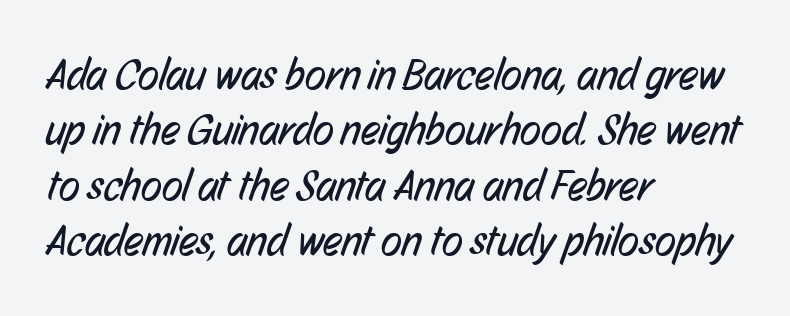
{"serif": "no", "bold": "no", "weight": "regular", "width": "condensed", "stroke_contrast": "low", "x_height": "medium", "monospaced": "no", "underline": "no", "align": "left", "line_spacing": "normal", "line_spacing_ratio": 1.29, "letter_spacing": "normal", "letter_spacing_em": 0.0, "glyph_px": 43}
